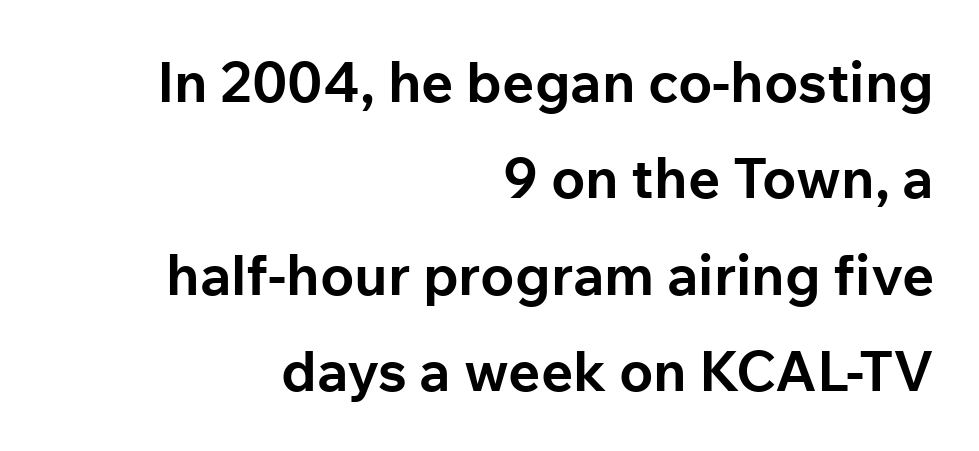
Q: Is the text bold? A: Yes.
Q: Is the text italic (slanted)? A: No, it is upright.
Q: Is the typeface a serif or a sans-serif typeface? A: Sans-serif.
Q: Is the text underlined? A: No.
Q: How is the paragraph aligned? A: Right-aligned.
Q: Is the spacing between letters normal or unusually wide? A: Normal.
Q: Width (condensed, normal, or wide)? A: Normal.
Q: Stroke contrast? A: Low.
Q: x-height? A: Medium.
Q: Monospaced? A: No.
